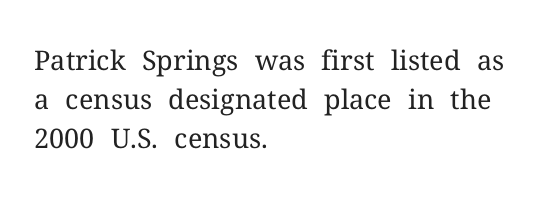
The image shows 27 px text type, upright; set left-aligned, normal line spacing (1.44x), normal letter spacing, not underlined.
